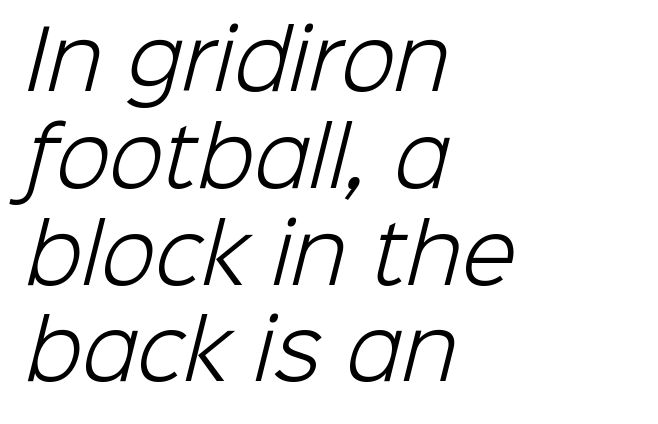
Q: Is the text bold? A: No.
Q: Is the typeface a serif or a sans-serif typeface? A: Sans-serif.
Q: Is the text underlined? A: No.
Q: How is the paragraph aligned? A: Left-aligned.
Q: Is the spacing between letters normal or unusually wide? A: Normal.
Q: Width (condensed, normal, or wide)? A: Normal.
Q: Stroke contrast? A: Low.
Q: x-height? A: Medium.
Q: Monospaced? A: No.
